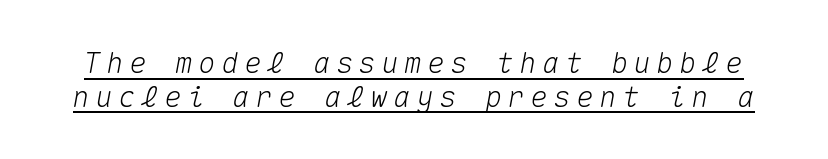
The image shows 29 px text type, italic (leaning right), monospaced; set line spacing 1.17x, underlined; medium stroke contrast and a medium x-height.
